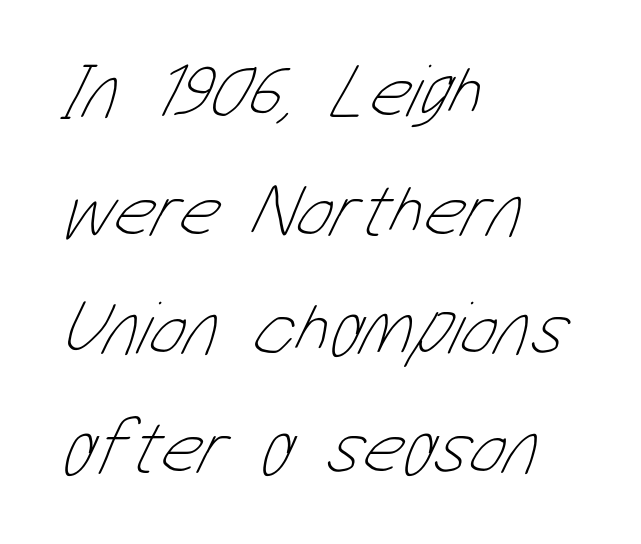
The paragraph shown leans on its left margin. There is no visible air inserted between adjacent glyphs. Only glyphs here, with clear space below each row. Looks like regular typesetting: each glyph gets only the width it needs.
